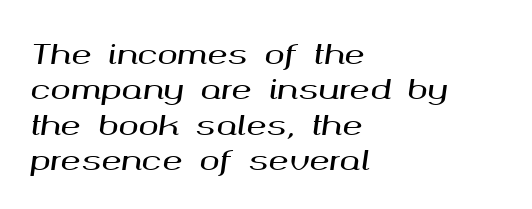
Q: Is the text italic (slanted)? A: Yes, it leans right by about 8 degrees.
Q: Is the text underlined? A: No.
Q: How is the paragraph aligned? A: Left-aligned.
Q: Is the spacing between letters normal or unusually wide? A: Normal.
Q: Is the spacing between lines tight, normal or loose? A: Normal.
